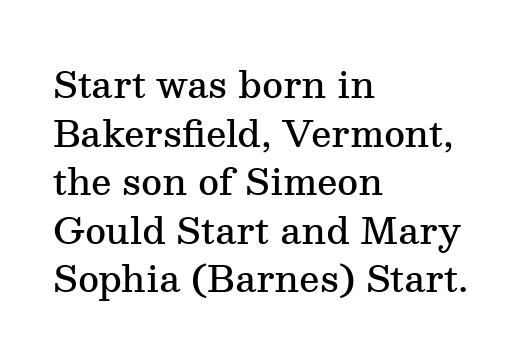
Q: Is the text bold? A: Semi-bold.
Q: Is the text italic (slanted)? A: No, it is upright.
Q: Is the typeface a serif or a sans-serif typeface? A: Serif.
Q: Is the text underlined? A: No.
Q: How is the paragraph aligned? A: Left-aligned.
Q: Is the spacing between letters normal or unusually wide? A: Normal.
Q: Is the spacing between lines tight, normal or loose? A: Normal.
Q: Width (condensed, normal, or wide)? A: Normal.
Q: Stroke contrast? A: Medium.
Q: x-height? A: Medium.
Q: Monospaced? A: No.
